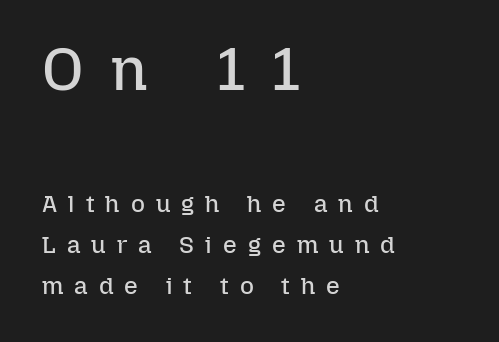
The image shows 60 px regular-weight type, upright; set left-aligned, line spacing 1.71x, unusually wide letter spacing (+0.46 em), not underlined; the first (top) block is 2.5x larger; low stroke contrast and a medium x-height.
